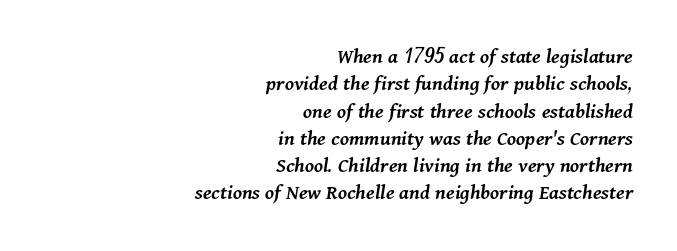
{"italic": "yes", "lean": "right", "slant_degrees": 11, "bold": "semi", "underline": "no", "align": "right", "line_spacing_ratio": 1.24, "letter_spacing": "normal", "letter_spacing_em": 0.0, "glyph_px": 22}
